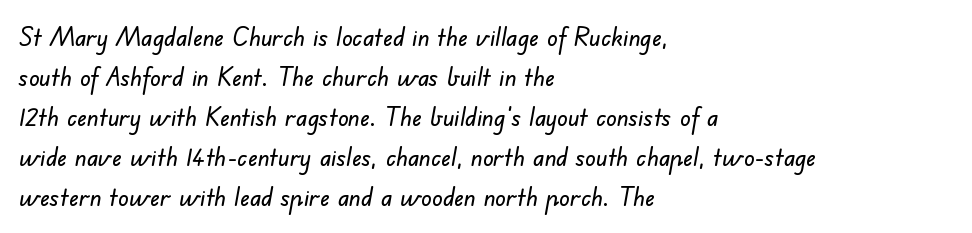
Q: Is the text underlined? A: No.
Q: How is the paragraph aligned? A: Left-aligned.
Q: Is the spacing between letters normal or unusually wide? A: Normal.
Q: Is the spacing between lines tight, normal or loose? A: Normal.
